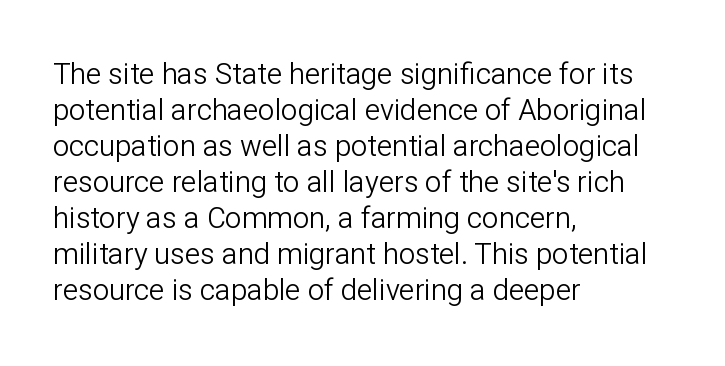
The image shows 29 px light sans-serif type, upright; set left-aligned, line spacing 1.24x, normal letter spacing, not underlined; low stroke contrast and a medium x-height.
